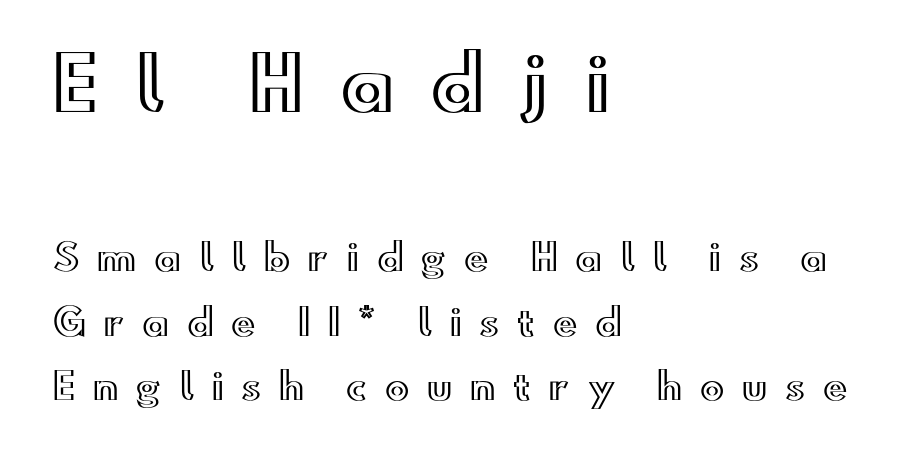
Proportional: the letters do not fall into vertical columns. Does the copy run flush right? No — it runs flush left. Scale decreases going downward across the two blocks. A typesetter would call this heavily tracked-out type.
